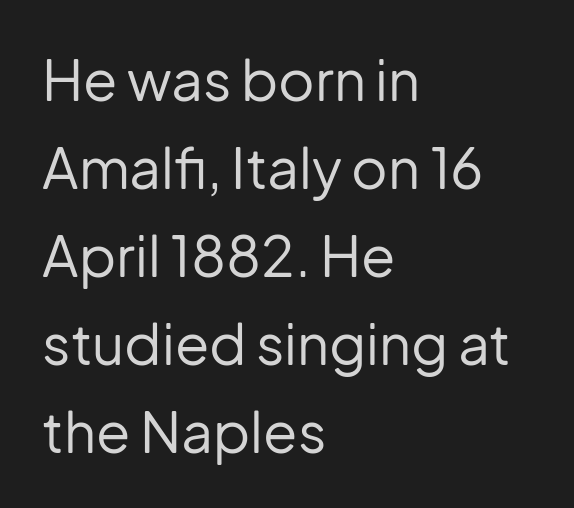
{"serif": "no", "italic": "no", "bold": "no", "weight": "regular", "width": "normal", "stroke_contrast": "low", "x_height": "medium", "monospaced": "no", "underline": "no", "align": "left", "line_spacing": "normal", "line_spacing_ratio": 1.57, "letter_spacing": "normal", "letter_spacing_em": 0.0, "glyph_px": 56}
